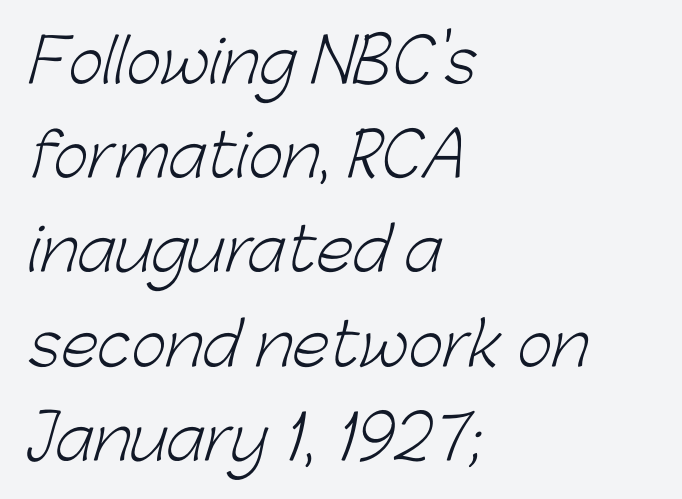
{"serif": "no", "bold": "no", "weight": "light", "width": "normal", "stroke_contrast": "low", "x_height": "medium", "monospaced": "no", "underline": "no", "align": "left", "line_spacing": "normal", "line_spacing_ratio": 1.57, "letter_spacing": "normal", "letter_spacing_em": 0.0, "glyph_px": 60}
